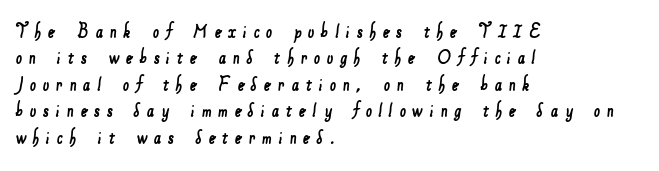
{"underline": "no", "align": "left", "line_spacing_ratio": 1.2, "letter_spacing": "wide", "letter_spacing_em": 0.3, "glyph_px": 22}
